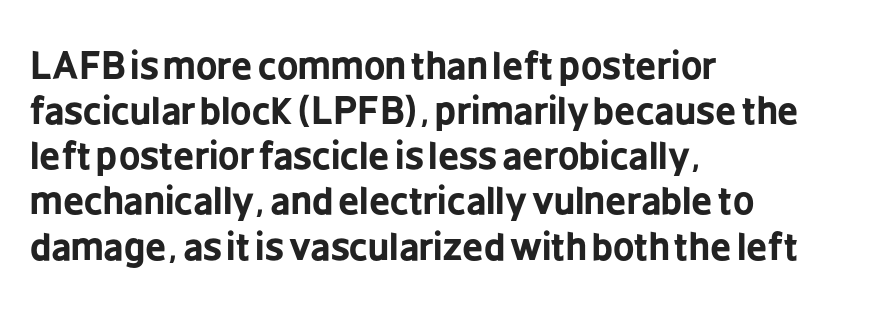
Q: Is the text bold? A: Yes.
Q: Is the text italic (slanted)? A: No, it is upright.
Q: Is the typeface a serif or a sans-serif typeface? A: Sans-serif.
Q: Is the text underlined? A: No.
Q: How is the paragraph aligned? A: Left-aligned.
Q: Is the spacing between letters normal or unusually wide? A: Normal.
Q: Width (condensed, normal, or wide)? A: Condensed.
Q: Stroke contrast? A: Low.
Q: x-height? A: Medium.
Q: Monospaced? A: No.
